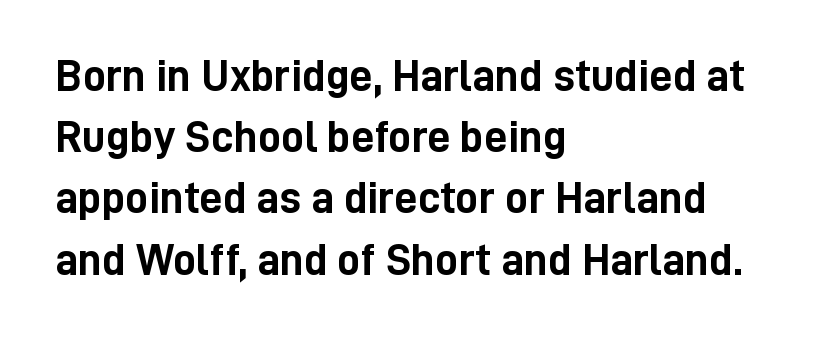
Each line starts at the same left margin while the right side varies. Note: no serifs on the glyphs. Anything drawn beneath the words? Only blank space. The characters look thick and weighty, a clear bold.
